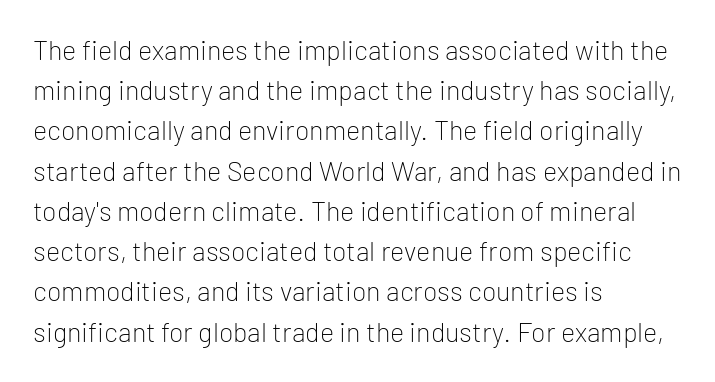
The paragraph shown leans on its left margin. Has an underline been added? It has not. The font's upright variant was chosen for this text. The cut favours lightness, reaching ordinary text weight at its darkest.
